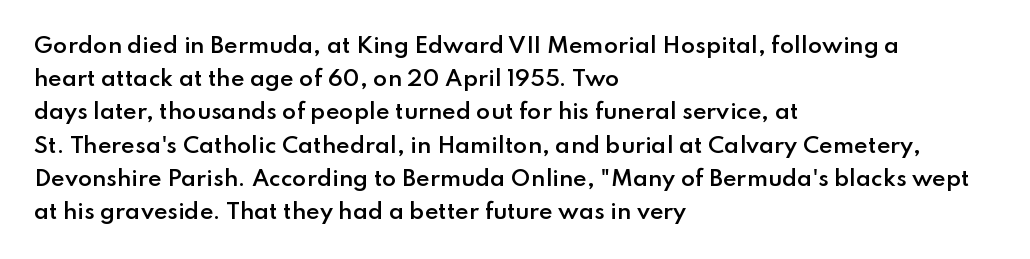
The image shows 21 px text type, upright; set left-aligned, normal line spacing (1.58x), normal letter spacing, not underlined.
